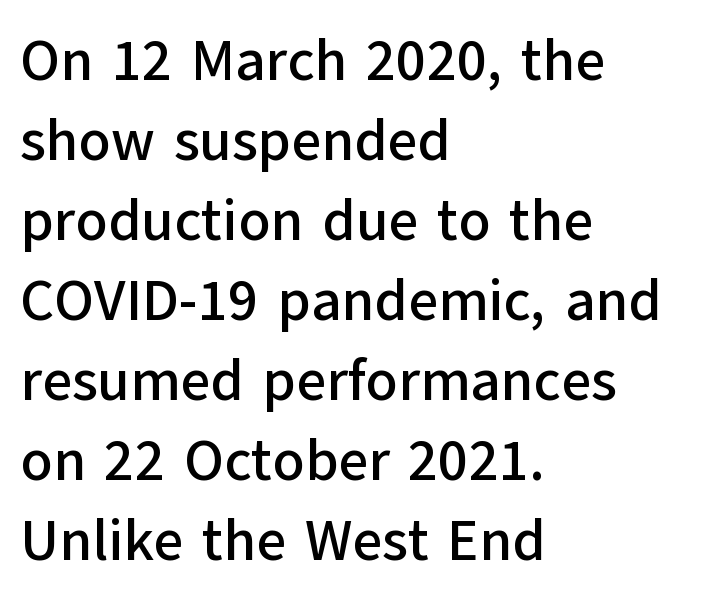
The image shows 58 px sans-serif type, upright; set left-aligned, normal line spacing (1.38x), normal letter spacing, not underlined; low stroke contrast and a medium x-height.
